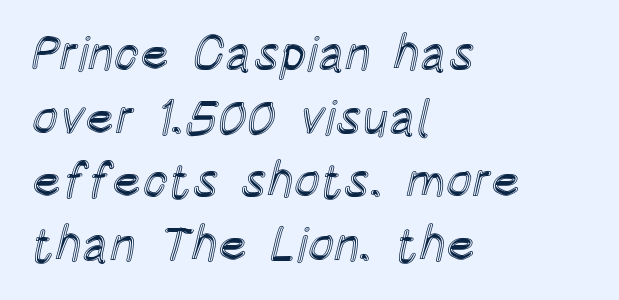
{"width": "condensed", "x_height": "large", "monospaced": "no", "underline": "no", "align": "left", "line_spacing": "normal", "line_spacing_ratio": 1.3, "letter_spacing": "normal", "letter_spacing_em": 0.0, "glyph_px": 49}
